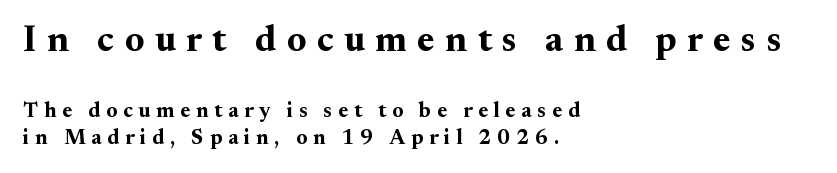
Q: Is the text bold? A: Yes.
Q: Is the text italic (slanted)? A: No, it is upright.
Q: Is the typeface a serif or a sans-serif typeface? A: Serif.
Q: Is the text underlined? A: No.
Q: How is the paragraph aligned? A: Left-aligned.
Q: Is the spacing between letters normal or unusually wide? A: Unusually wide.
Q: Is the spacing between lines tight, normal or loose? A: Normal.
Q: Which block of text is set in a larger size, the first (top) or the second (bottom)? A: The first (top) one.
Q: Width (condensed, normal, or wide)? A: Normal.
Q: Stroke contrast? A: Medium.
Q: x-height? A: Small.
Q: Monospaced? A: No.
